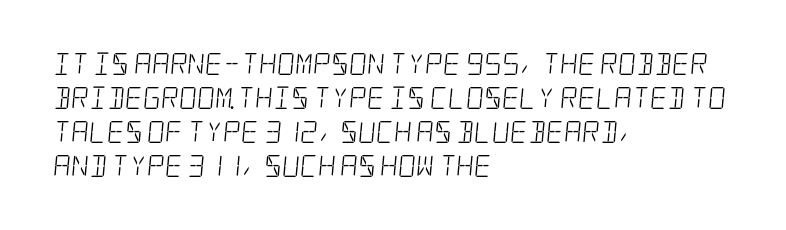
Q: Is the text bold? A: No.
Q: Is the text underlined? A: No.
Q: How is the paragraph aligned? A: Left-aligned.
Q: Is the spacing between letters normal or unusually wide? A: Normal.
Q: Is the spacing between lines tight, normal or loose? A: Normal.
